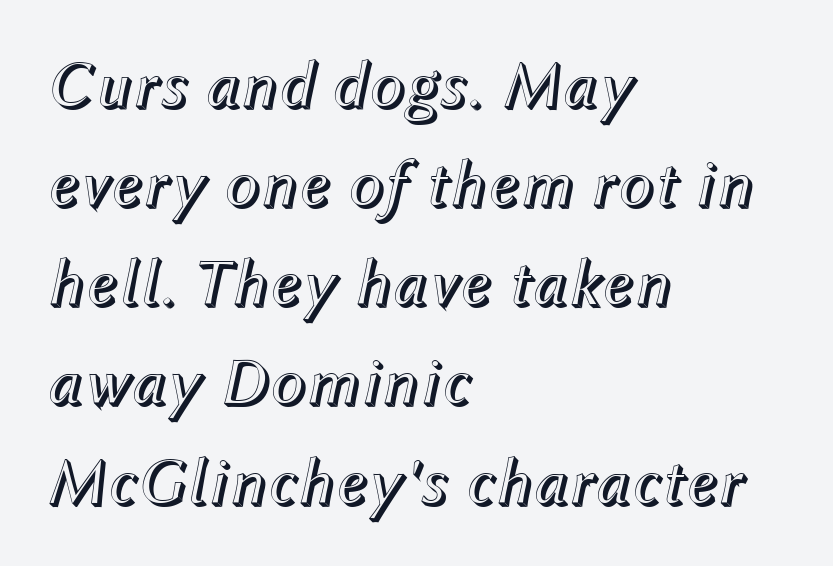
The image shows 67 px text type, italic (leaning right); set left-aligned, normal line spacing (1.48x), normal letter spacing, not underlined; a medium x-height.
